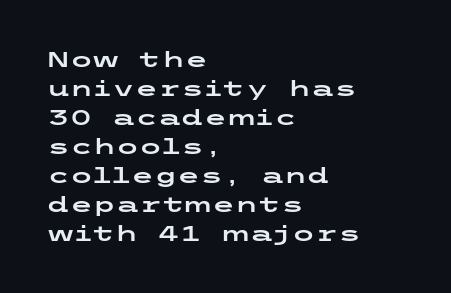
Q: Is the text italic (slanted)? A: No, it is upright.
Q: Is the text underlined? A: No.
Q: How is the paragraph aligned? A: Left-aligned.
Q: Is the spacing between letters normal or unusually wide? A: Normal.
Q: Is the spacing between lines tight, normal or loose? A: Normal.
